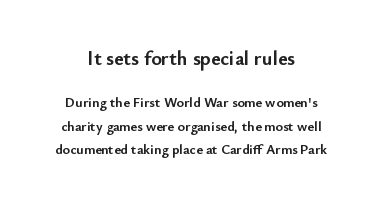
Typeset on center — no edge is straight. Type size steps down from the first block to the second. The letters sit at their default tracking, neither squeezed nor spread. A dark, heavy texture on the line: the type is bold.
